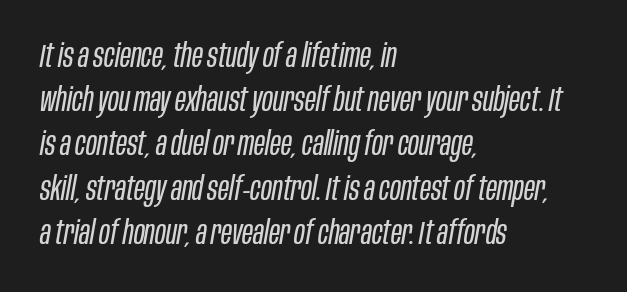
The image shows 33 px regular-weight, condensed type, italic (leaning right); set left-aligned, normal line spacing (1.34x), normal letter spacing, not underlined; low stroke contrast and a large x-height.
